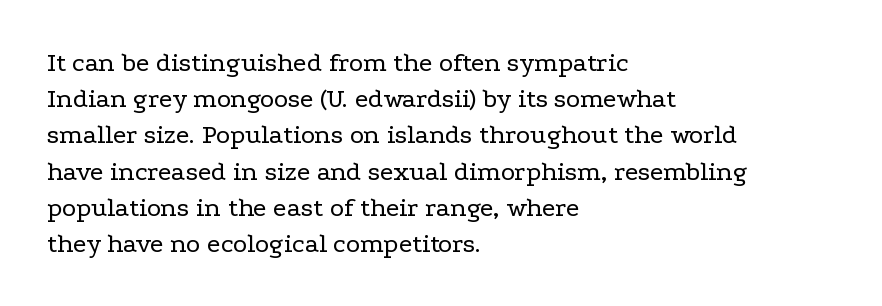
The image shows 27 px text type, upright; set left-aligned, normal line spacing (1.34x), normal letter spacing, not underlined.
